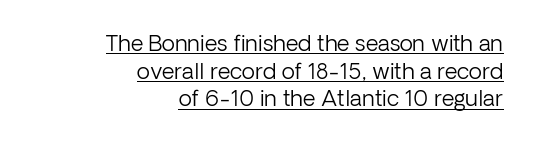
Q: Is the text bold? A: No.
Q: Is the text italic (slanted)? A: No, it is upright.
Q: Is the text underlined? A: Yes.
Q: How is the paragraph aligned? A: Right-aligned.
Q: Is the spacing between letters normal or unusually wide? A: Normal.
Q: Is the spacing between lines tight, normal or loose? A: Normal.
